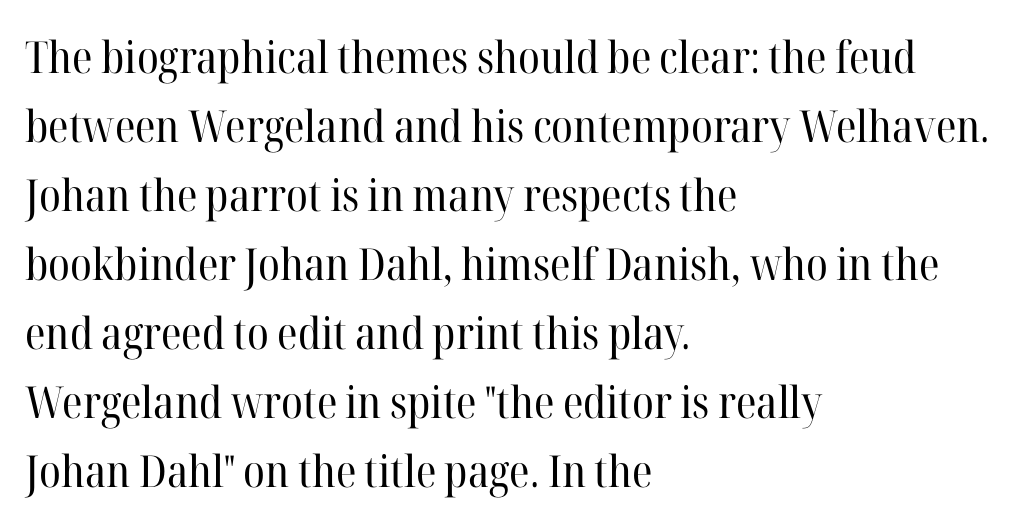
The image shows 44 px regular-weight serif type, upright; set left-aligned, normal line spacing (1.57x), normal letter spacing, not underlined; high stroke contrast and a medium x-height.
